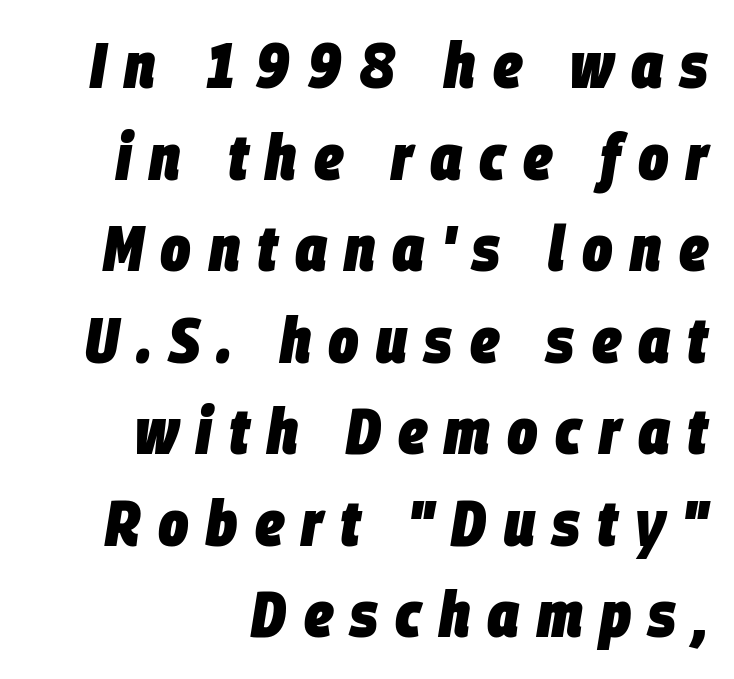
{"italic": "yes", "lean": "right", "slant_degrees": 9, "bold": "yes", "weight": "heavy", "width": "condensed", "stroke_contrast": "low", "x_height": "large", "monospaced": "no", "underline": "no", "align": "right", "line_spacing": "normal", "line_spacing_ratio": 1.43, "letter_spacing": "wide", "letter_spacing_em": 0.27, "glyph_px": 64}
